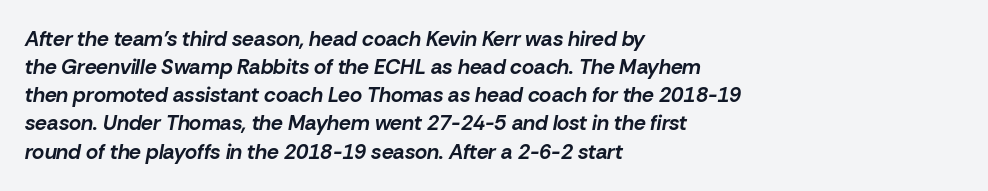
The image shows 21 px bold type, italic (leaning right); set left-aligned, normal line spacing (1.34x), normal letter spacing, not underlined.
